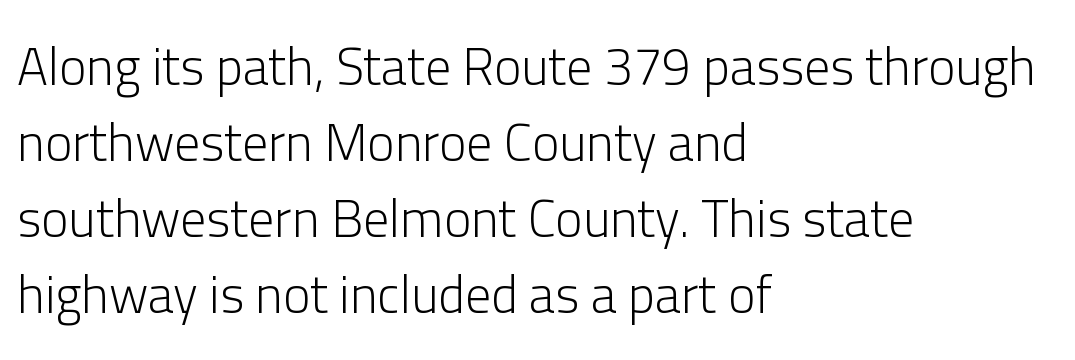
The image shows 52 px light sans-serif type, upright; set left-aligned, normal line spacing (1.46x), normal letter spacing, not underlined; low stroke contrast and a medium x-height.
